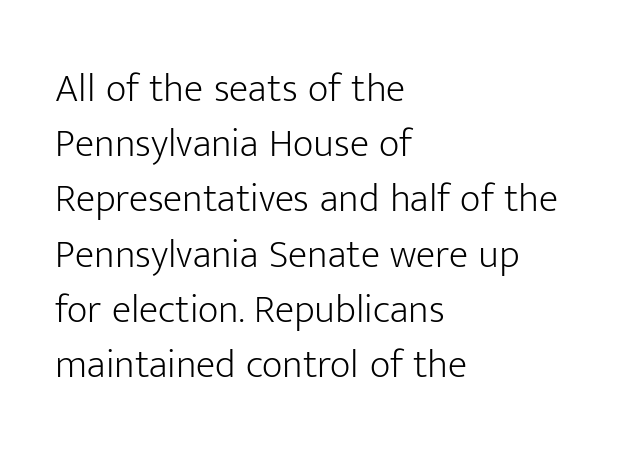
Are there feet on the stems? There aren't — it's a sans. Standard letterfit; no display-style spreading of the glyphs. In terms of leading, this rendering sits right in the middle. Ascenders rise straight up at ninety degrees.
